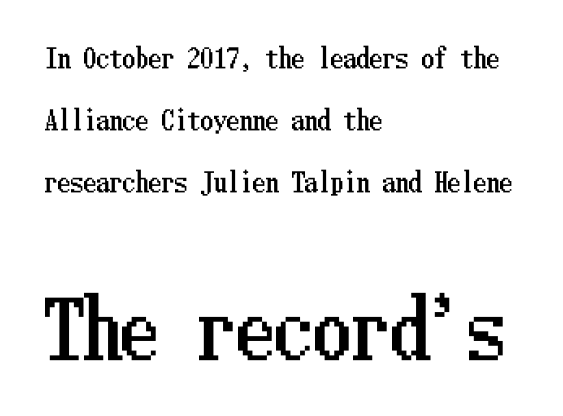
{"italic": "no", "width": "condensed", "stroke_contrast": "low", "x_height": "medium", "underline": "no", "align": "left", "line_spacing": "loose", "line_spacing_ratio": 2.38, "letter_spacing": "normal", "letter_spacing_em": 0.0, "larger_block": "second", "size_ratio": 2.96, "glyph_px": 77}
